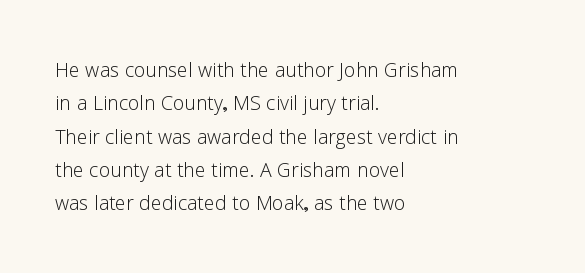
Q: Is the text bold? A: No.
Q: Is the text italic (slanted)? A: No, it is upright.
Q: Is the text underlined? A: No.
Q: How is the paragraph aligned? A: Left-aligned.
Q: Is the spacing between letters normal or unusually wide? A: Normal.
Q: Is the spacing between lines tight, normal or loose? A: Normal.
